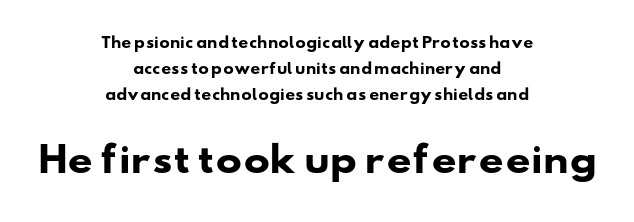
The composition opens small and finishes big. Do the characters align in a grid? No, the font is proportional. A bare baseline throughout the passage. Are there feet on the stems? There aren't — it's a sans. Students, note that the glyphs here touch the page at normal intervals. As a designer I'd log this as weight 700, bold.
